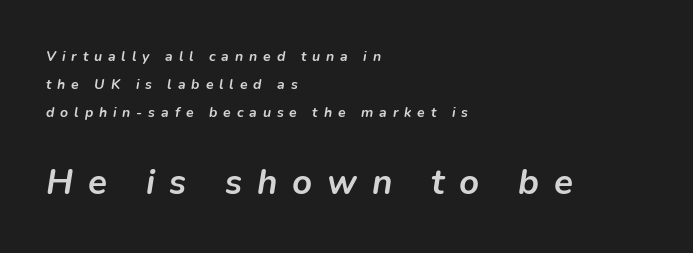
Q: Is the text bold? A: Yes.
Q: Is the text italic (slanted)? A: Yes, it leans right by about 9 degrees.
Q: Is the text underlined? A: No.
Q: How is the paragraph aligned? A: Left-aligned.
Q: Is the spacing between letters normal or unusually wide? A: Unusually wide.
Q: Is the spacing between lines tight, normal or loose? A: Loose.
Q: Which block of text is set in a larger size, the first (top) or the second (bottom)? A: The second (bottom) one.
Q: Width (condensed, normal, or wide)? A: Normal.
Q: Stroke contrast? A: Low.
Q: x-height? A: Medium.
Q: Monospaced? A: No.
